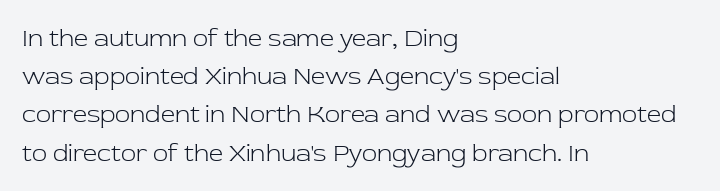
The glyphs are unaccompanied by any horizontal stroke below them. Posture: vertical. These lines keep a tight, regular rhythm from letter to letter. Interline gaps are of average width in this sample. The paragraph shown leans on its left margin.
